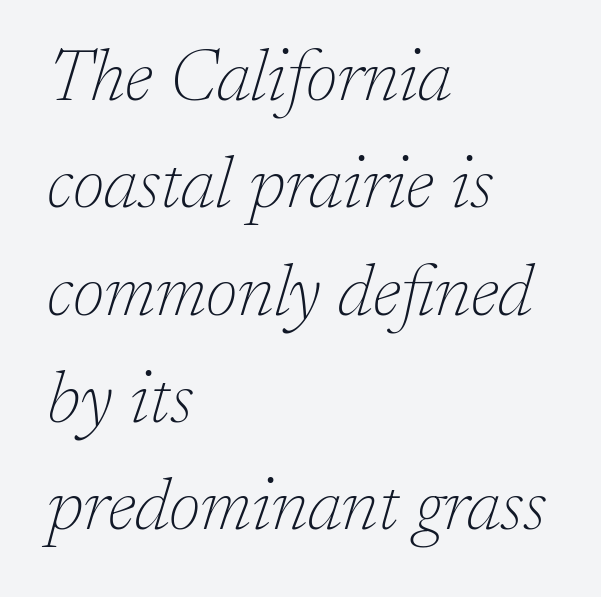
Q: Is the text bold? A: No.
Q: Is the text italic (slanted)? A: Yes, it leans right by about 17 degrees.
Q: Is the typeface a serif or a sans-serif typeface? A: Serif.
Q: Is the text underlined? A: No.
Q: How is the paragraph aligned? A: Left-aligned.
Q: Is the spacing between letters normal or unusually wide? A: Normal.
Q: Is the spacing between lines tight, normal or loose? A: Normal.
Q: Width (condensed, normal, or wide)? A: Normal.
Q: Stroke contrast? A: Low.
Q: x-height? A: Medium.
Q: Monospaced? A: No.
